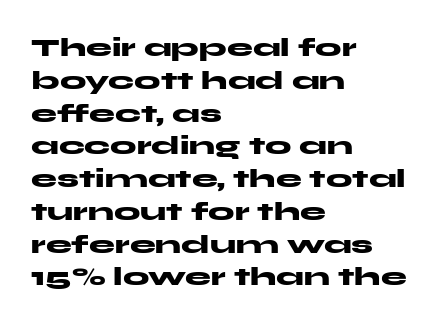
Reading down the column, the eye jumps a familiar distance to each next line. The passage shown is not underscored anywhere. Its strokes are broad and dark, the hallmark of bold type. Quick note: not italic, upright. Observe the ordinary spacing: letters are neighbours, not strangers. Line beginnings align vertically; line endings do not.
